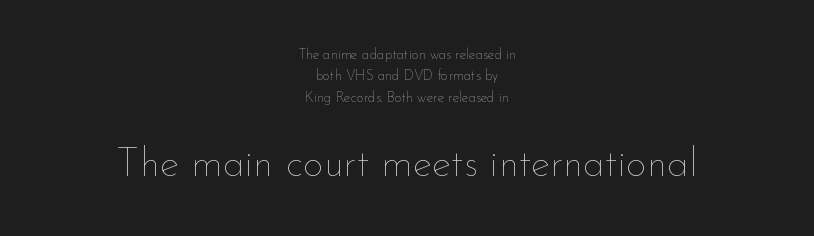
The image shows 41 px thin type, upright; set centered, normal line spacing (1.53x), normal letter spacing, not underlined; the second (bottom) block is 2.93x larger; low stroke contrast and a small x-height.
